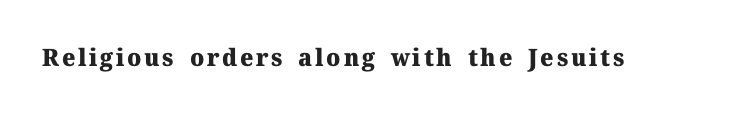
Q: Is the text bold? A: Yes.
Q: Is the text italic (slanted)? A: No, it is upright.
Q: Is the text underlined? A: No.
